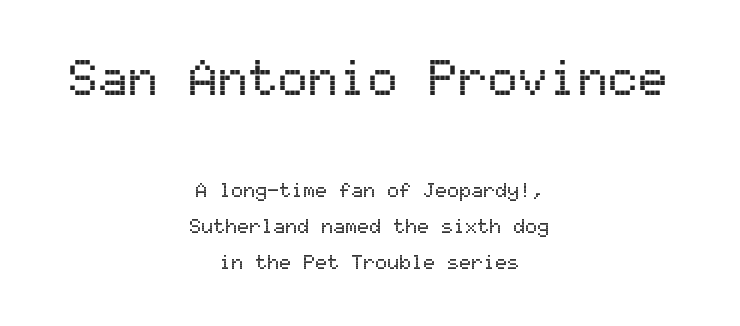
{"serif": "no", "italic": "no", "width": "normal", "stroke_contrast": "medium", "x_height": "medium", "monospaced": "yes", "underline": "no", "align": "center", "line_spacing_ratio": 1.79, "letter_spacing": "normal", "letter_spacing_em": 0.0, "larger_block": "first", "size_ratio": 2.5, "glyph_px": 50}
